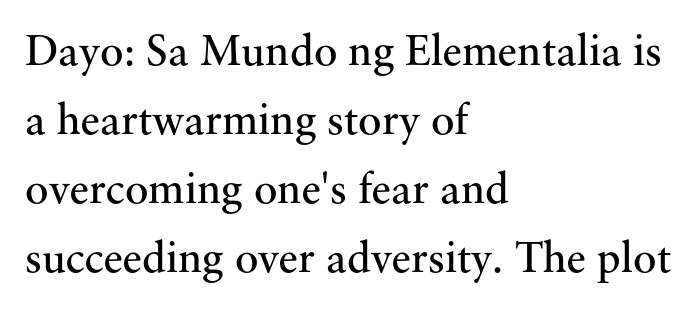
Q: Is the text bold? A: No.
Q: Is the text italic (slanted)? A: No, it is upright.
Q: Is the typeface a serif or a sans-serif typeface? A: Serif.
Q: Is the text underlined? A: No.
Q: How is the paragraph aligned? A: Left-aligned.
Q: Is the spacing between letters normal or unusually wide? A: Normal.
Q: Is the spacing between lines tight, normal or loose? A: Normal.
Q: Width (condensed, normal, or wide)? A: Normal.
Q: Stroke contrast? A: Medium.
Q: x-height? A: Small.
Q: Monospaced? A: No.
